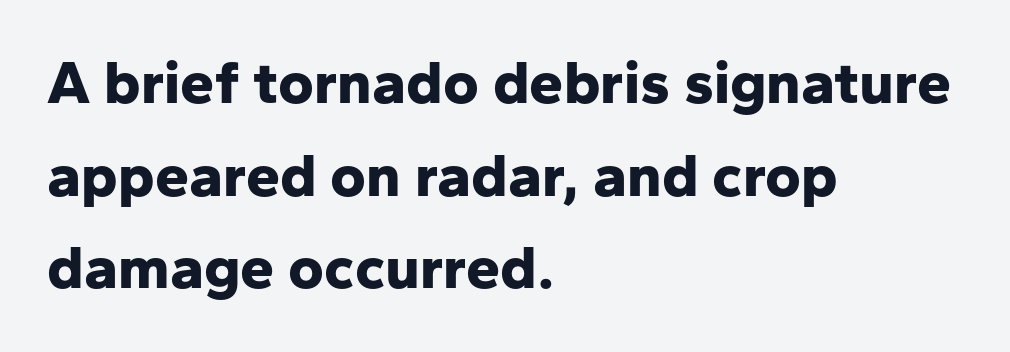
The passage shown is not underscored anywhere. The face used here is rendered with its standard letterfit. Do the characters align in a grid? No, the font is proportional. Leading matches the norm, producing a regular column. The passage shown is typeset with a sans-serif family.
